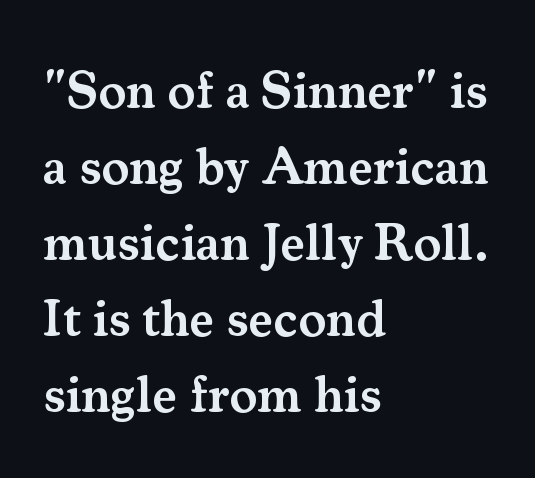
The sample has been set in demibold, a notch under bold. Regular leading. The lines in this sample share a left origin and differ only in where they stop. What stands out about the letter spacing? Nothing — it is the standard amount. Each letter's strokes conclude with small projecting serifs.
